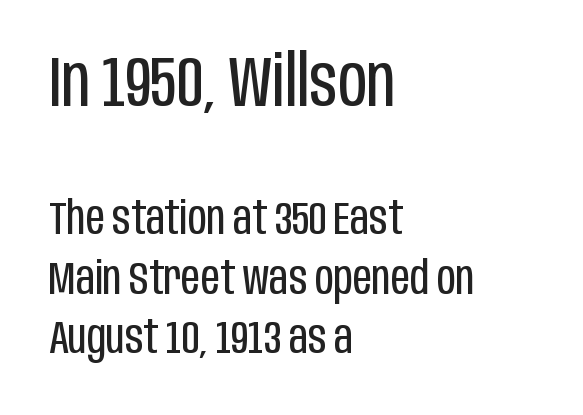
The image shows 71 px regular-weight, condensed sans-serif type, upright; set left-aligned, normal line spacing (1.27x), normal letter spacing, not underlined; the first (top) block is 1.51x larger; low stroke contrast and a large x-height.
